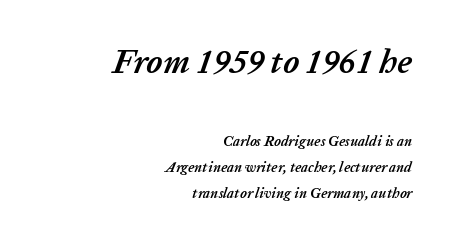
Which margin do the lines hug? The right one — the left edge is uneven. The font's italic variant was chosen for this text. Glyph-to-glyph distance matches everyday printed text. How heavy is the stroke? Heavy — this is a bold.
